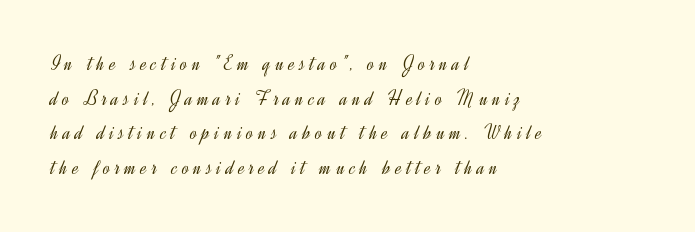
The image shows 21 px text type; set left-aligned, normal line spacing (1.65x), unusually wide letter spacing (+0.23 em), not underlined.
